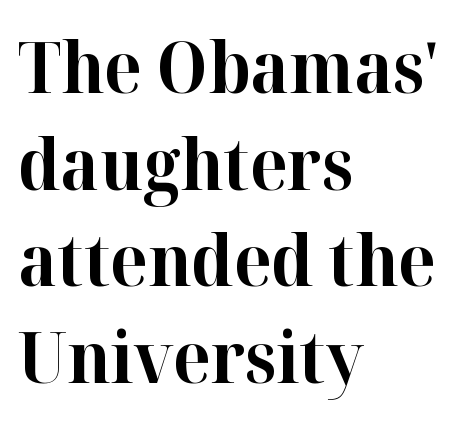
{"serif": "yes", "italic": "no", "bold": "yes", "weight": "bold", "width": "normal", "stroke_contrast": "high", "x_height": "medium", "monospaced": "no", "underline": "no", "align": "left", "line_spacing": "normal", "line_spacing_ratio": 1.38, "letter_spacing": "normal", "letter_spacing_em": 0.0, "glyph_px": 70}
